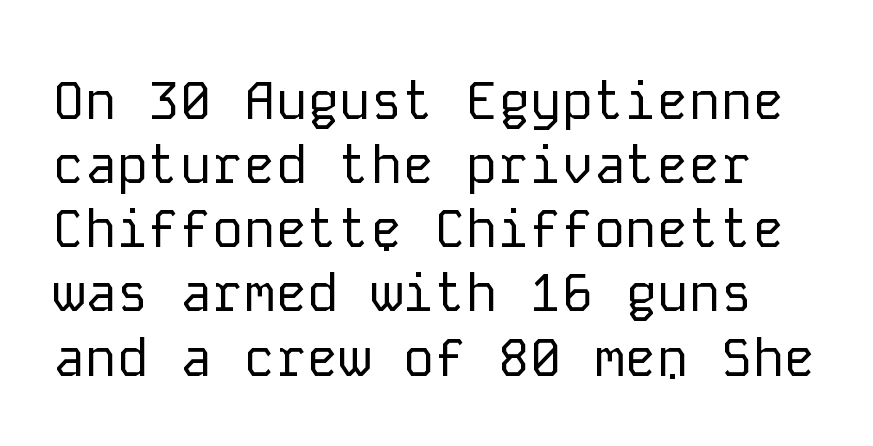
The image shows 53 px regular-weight sans-serif type, upright, monospaced; set line spacing 1.21x, normal letter spacing, not underlined; low stroke contrast and a medium x-height.
